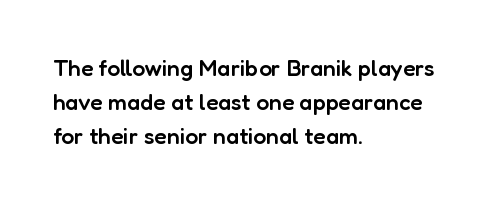
{"italic": "no", "bold": "semi", "underline": "no", "align": "left", "line_spacing": "normal", "line_spacing_ratio": 1.47, "letter_spacing": "normal", "letter_spacing_em": 0.0, "glyph_px": 23}
